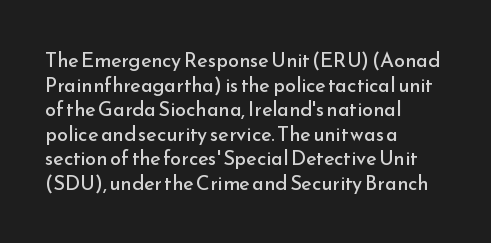
{"italic": "no", "bold": "no", "underline": "no", "align": "left", "line_spacing_ratio": 1.23, "letter_spacing": "normal", "letter_spacing_em": 0.0, "glyph_px": 20}
